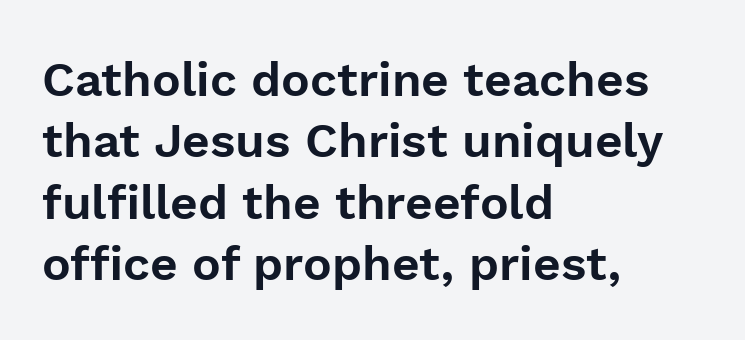
{"serif": "no", "italic": "no", "width": "normal", "x_height": "medium", "monospaced": "no", "underline": "no", "align": "left", "line_spacing": "normal", "line_spacing_ratio": 1.28, "letter_spacing": "normal", "letter_spacing_em": 0.0, "glyph_px": 48}
